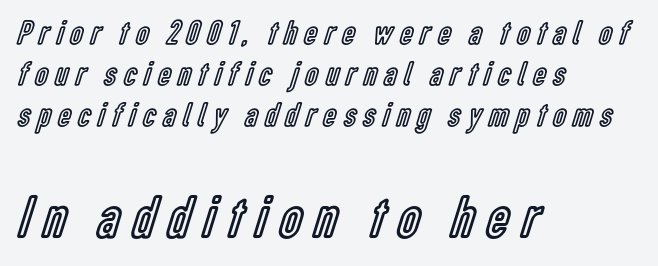
The image shows 61 px condensed type; set left-aligned, line spacing 1.17x, unusually wide letter spacing (+0.22 em), not underlined; the second (bottom) block is 1.74x larger; a medium x-height.
